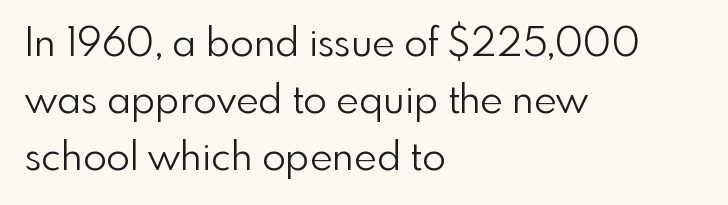
{"serif": "no", "italic": "no", "bold": "no", "weight": "light", "width": "normal", "x_height": "small", "monospaced": "no", "underline": "no", "align": "left", "line_spacing": "normal", "line_spacing_ratio": 1.46, "letter_spacing": "normal", "letter_spacing_em": 0.0, "glyph_px": 39}
